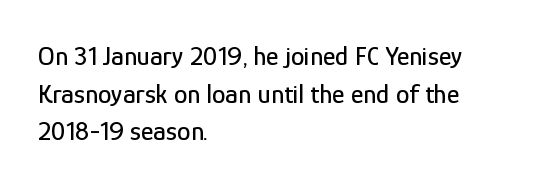
Plain, unruled lines of type. The lines in this sample share a left origin and differ only in where they stop. The specimen reads as upright at a glance. Letter spacing: default. If you measured baseline to baseline, you'd find a middling distance.
